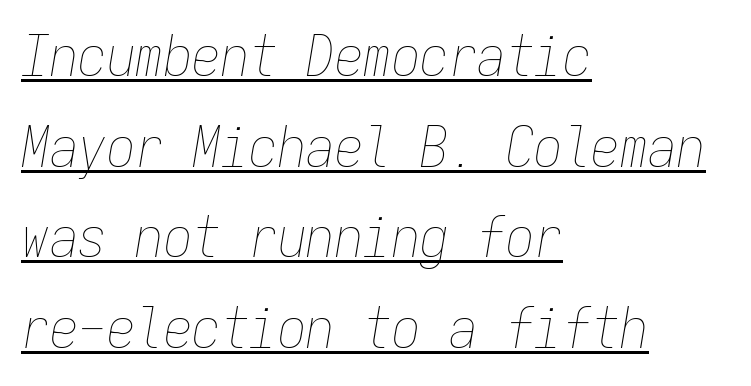
It's the slanting kind of type. Weight: not bold — regular or lighter. In designer terms, the underline attribute is active on this setting. Nobody touched the tracking dial on this one. These lines are rendered in a fixed-pitch font.
